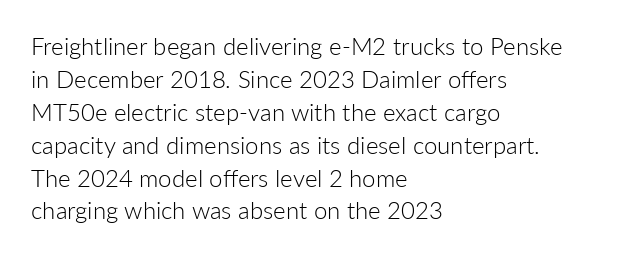
The image shows 24 px text type, upright; set left-aligned, normal line spacing (1.37x), normal letter spacing, not underlined.
